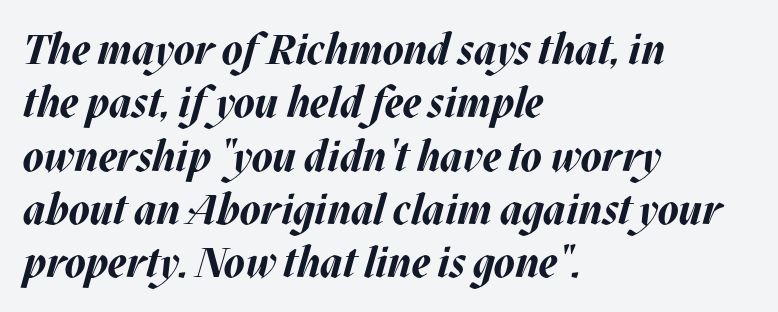
{"italic": "yes", "lean": "right", "slant_degrees": 17, "bold": "yes", "weight": "bold", "width": "normal", "stroke_contrast": "medium", "x_height": "large", "monospaced": "no", "underline": "no", "align": "left", "line_spacing": "normal", "line_spacing_ratio": 1.27, "letter_spacing": "normal", "letter_spacing_em": 0.0, "glyph_px": 42}
